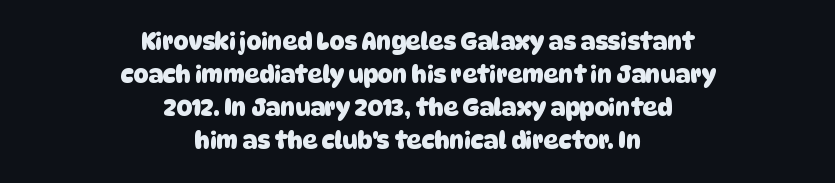
The passage shown is not underscored anywhere. Visually the block forms a symmetrical silhouette, jagged on both flanks. Strokes here are thick enough to call this a true bold. The line-height multiplier appears to be the usual default. Each word holds together tightly as a unit, with standard inter-letter gaps.
